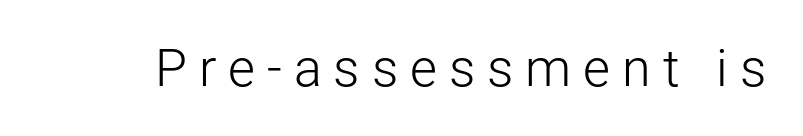
The image shows 52 px light sans-serif type, upright; set unusually wide letter spacing (+0.23 em), not underlined; low stroke contrast and a medium x-height.
